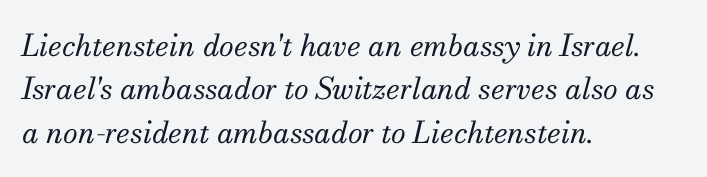
The image shows 30 px regular-weight serif type, italic (leaning right); set left-aligned, normal line spacing (1.45x), normal letter spacing, not underlined; medium stroke contrast and a small x-height.
